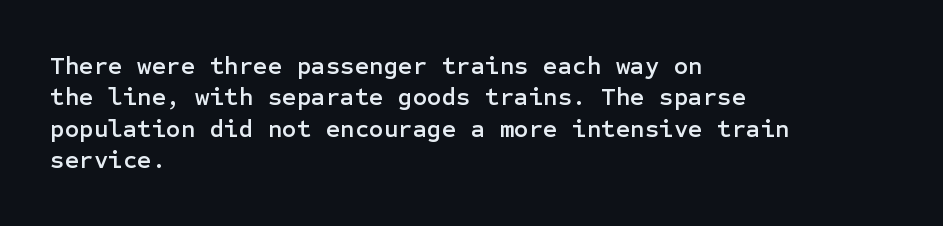
The image shows 25 px text type, upright; set left-aligned, normal line spacing (1.26x), normal letter spacing, not underlined.
